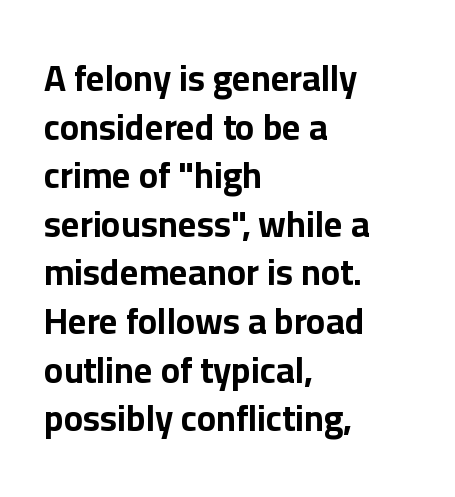
{"serif": "no", "italic": "no", "bold": "yes", "weight": "bold", "width": "normal", "stroke_contrast": "low", "x_height": "medium", "monospaced": "no", "underline": "no", "align": "left", "line_spacing": "normal", "line_spacing_ratio": 1.35, "letter_spacing": "normal", "letter_spacing_em": 0.0, "glyph_px": 36}
